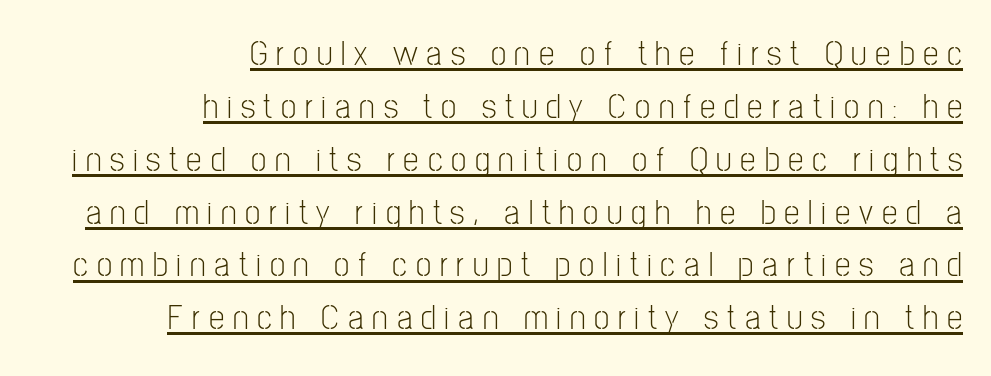
{"serif": "no", "italic": "no", "bold": "no", "weight": "light", "width": "condensed", "stroke_contrast": "low", "x_height": "medium", "monospaced": "no", "underline": "yes", "align": "right", "line_spacing": "normal", "line_spacing_ratio": 1.51, "letter_spacing": "wide", "letter_spacing_em": 0.25, "glyph_px": 35}
